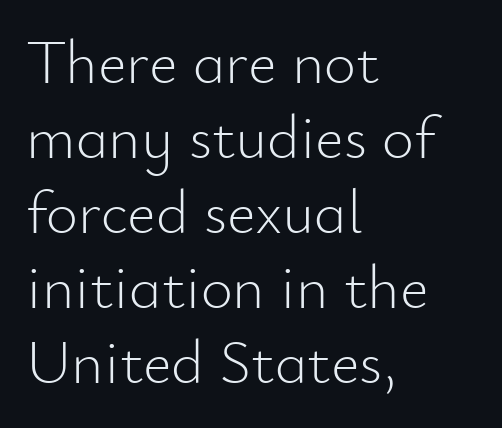
Q: Is the text bold? A: No.
Q: Is the text italic (slanted)? A: No, it is upright.
Q: Is the typeface a serif or a sans-serif typeface? A: Sans-serif.
Q: Is the text underlined? A: No.
Q: How is the paragraph aligned? A: Left-aligned.
Q: Is the spacing between letters normal or unusually wide? A: Normal.
Q: Width (condensed, normal, or wide)? A: Normal.
Q: Stroke contrast? A: Low.
Q: x-height? A: Small.
Q: Monospaced? A: No.
